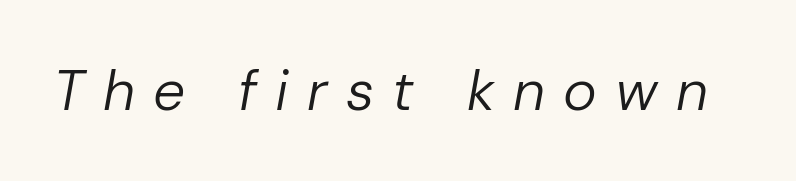
The image shows 57 px regular-weight type, italic (leaning right); set unusually wide letter spacing (+0.32 em), not underlined; low stroke contrast and a medium x-height.
